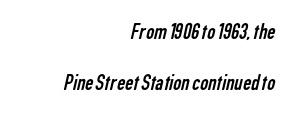
{"bold": "no", "underline": "no", "align": "right", "line_spacing": "loose", "line_spacing_ratio": 2.2, "letter_spacing": "normal", "letter_spacing_em": 0.0, "glyph_px": 23}
